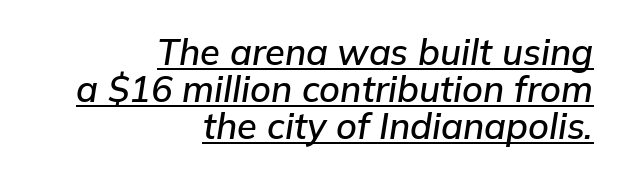
{"italic": "yes", "lean": "right", "slant_degrees": 9, "width": "normal", "stroke_contrast": "low", "x_height": "medium", "monospaced": "no", "underline": "yes", "align": "right", "line_spacing": "tight", "line_spacing_ratio": 1.03, "letter_spacing": "normal", "letter_spacing_em": 0.0, "glyph_px": 36}
